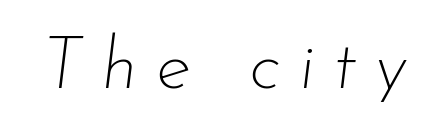
{"italic": "yes", "lean": "right", "slant_degrees": 7, "bold": "no", "weight": "thin", "width": "normal", "stroke_contrast": "low", "x_height": "small", "monospaced": "no", "underline": "no", "letter_spacing": "wide", "letter_spacing_em": 0.25, "glyph_px": 73}
